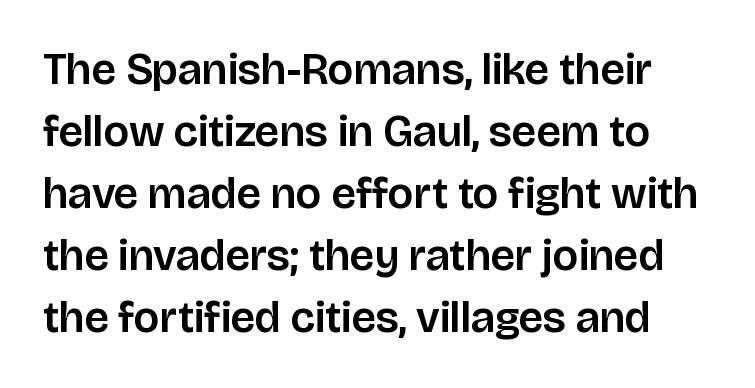
{"serif": "no", "italic": "no", "width": "normal", "stroke_contrast": "low", "x_height": "large", "monospaced": "no", "underline": "no", "line_spacing": "normal", "line_spacing_ratio": 1.41, "letter_spacing": "normal", "letter_spacing_em": 0.0, "glyph_px": 44}
